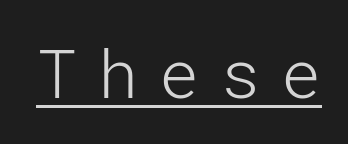
{"serif": "no", "italic": "no", "bold": "no", "weight": "light", "width": "normal", "stroke_contrast": "low", "x_height": "medium", "underline": "yes", "letter_spacing": "wide", "letter_spacing_em": 0.31, "glyph_px": 67}
